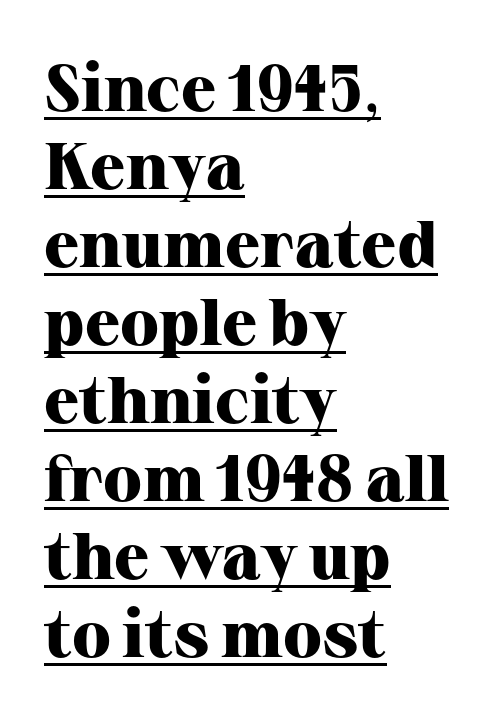
Vertical strokes here are truly vertical. These lines carry a lot of weight — the face is fully bold. The rendering uses natural spacing where letterforms have individual widths. Students, observe the line beneath the letters — that is underlining. The lines in this sample share a left origin and differ only in where they stop. Serifs: yes, visible at the terminals of the letterforms.
